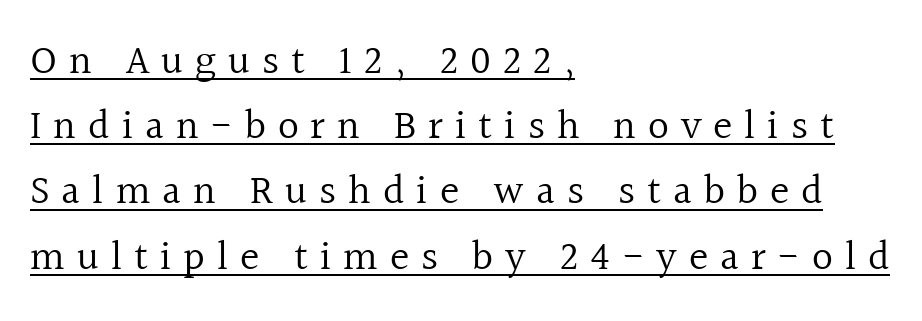
Proportional: the letters do not fall into vertical columns. The passage shown stacks its lines at a standard gap. The words here are underlined. The paragraph has a hard left edge and a soft right edge. Each stroke keeps to a modest, everyday thickness or less.
